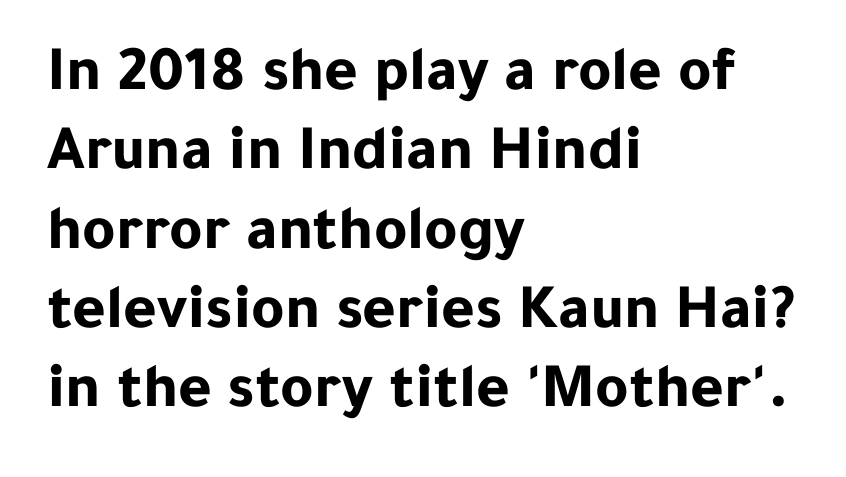
Q: Is the text bold? A: Yes.
Q: Is the text italic (slanted)? A: No, it is upright.
Q: Is the typeface a serif or a sans-serif typeface? A: Sans-serif.
Q: Is the text underlined? A: No.
Q: How is the paragraph aligned? A: Left-aligned.
Q: Is the spacing between letters normal or unusually wide? A: Normal.
Q: Width (condensed, normal, or wide)? A: Normal.
Q: Stroke contrast? A: Low.
Q: x-height? A: Medium.
Q: Monospaced? A: No.
